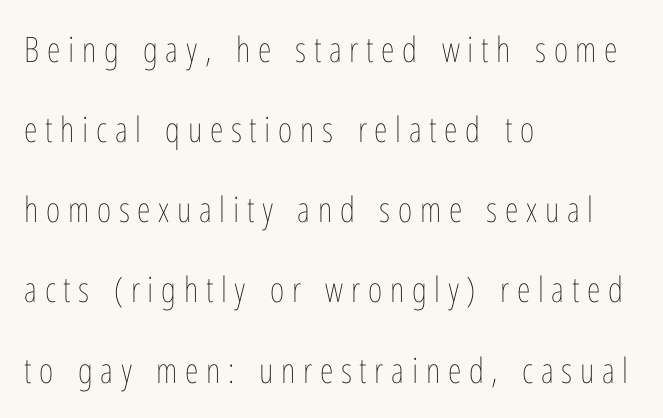
Rows of type keep a wide berth in the vertical direction. Nope, not italic — everything's standing straight. Plain, unruled lines of type. Line beginnings align vertically; line endings do not. The letters look calm and open, with moderate or lighter stems.
